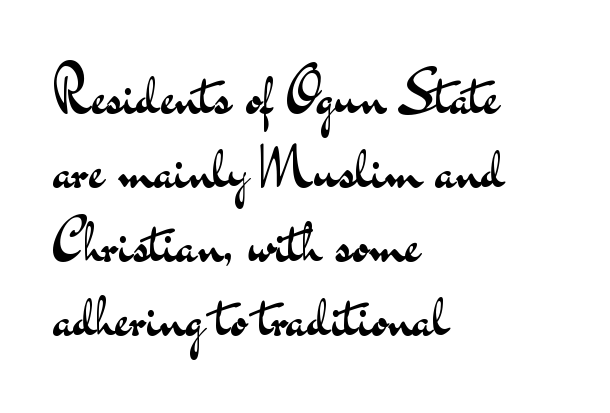
The image shows 57 px regular-weight, wide sans-serif type; set left-aligned, normal line spacing (1.3x), normal letter spacing, not underlined; medium stroke contrast and a small x-height.
